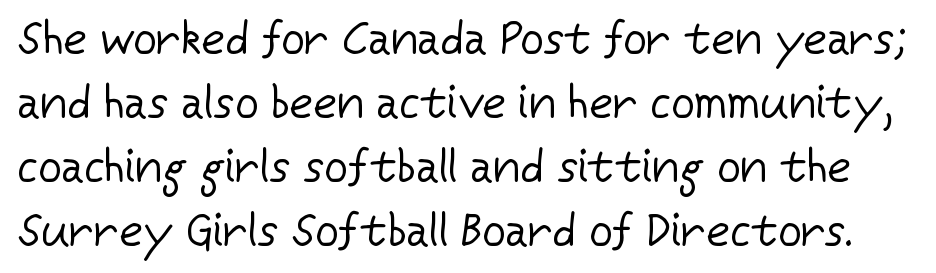
{"serif": "no", "italic": "no", "bold": "no", "weight": "regular", "width": "normal", "stroke_contrast": "low", "x_height": "medium", "monospaced": "no", "underline": "no", "line_spacing": "normal", "line_spacing_ratio": 1.39, "letter_spacing": "normal", "letter_spacing_em": 0.0, "glyph_px": 46}
